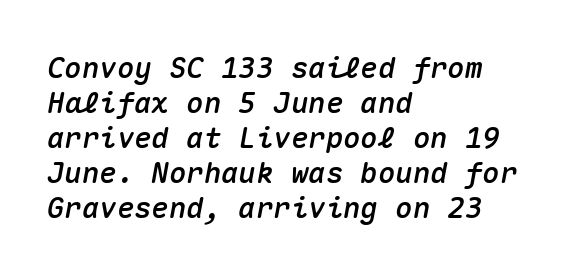
The image shows 29 px text type, italic (leaning right), monospaced; set left-aligned, line spacing 1.21x, normal letter spacing, not underlined; medium stroke contrast and a medium x-height.
